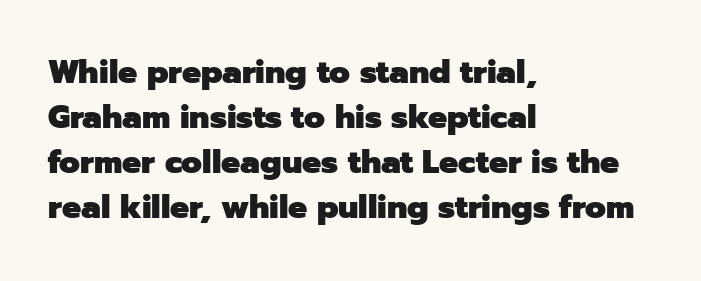
{"serif": "no", "italic": "no", "bold": "yes", "weight": "heavy", "width": "normal", "stroke_contrast": "low", "x_height": "medium", "monospaced": "no", "underline": "no", "align": "left", "line_spacing": "normal", "line_spacing_ratio": 1.41, "letter_spacing": "normal", "letter_spacing_em": 0.0, "glyph_px": 32}
